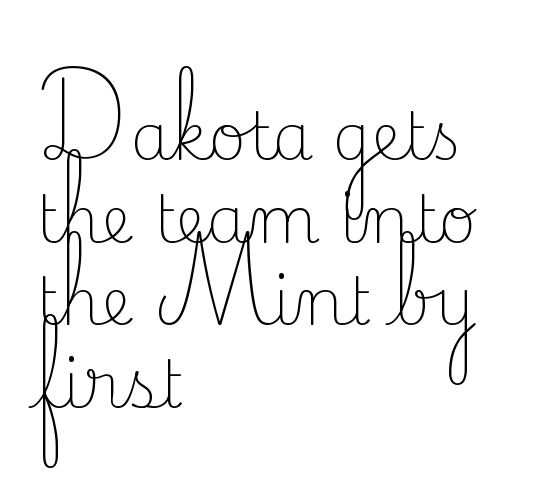
Q: Is the text bold? A: No.
Q: Is the text italic (slanted)? A: No, it is upright.
Q: Is the typeface a serif or a sans-serif typeface? A: Serif.
Q: Is the text underlined? A: No.
Q: How is the paragraph aligned? A: Left-aligned.
Q: Is the spacing between letters normal or unusually wide? A: Normal.
Q: Is the spacing between lines tight, normal or loose? A: Normal.
Q: Width (condensed, normal, or wide)? A: Normal.
Q: Stroke contrast? A: Low.
Q: x-height? A: Small.
Q: Monospaced? A: No.
